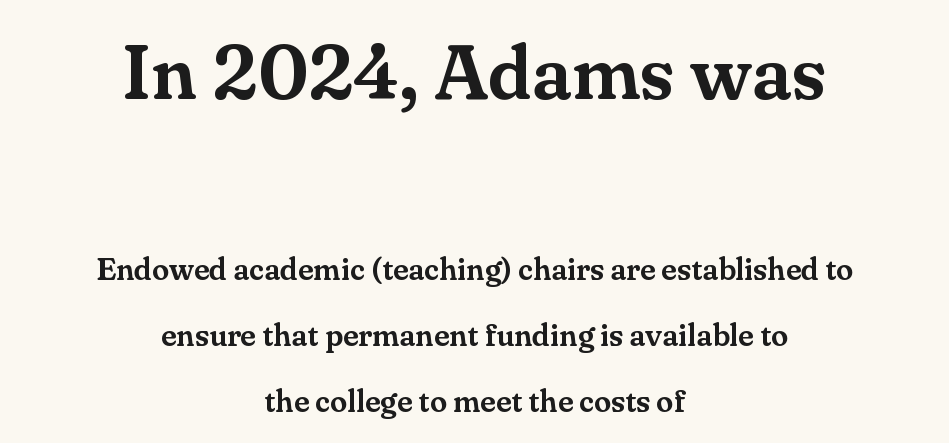
The image shows 77 px serif type, upright; set centered, loose line spacing (2.13x), normal letter spacing, not underlined; the first (top) block is 2.48x larger; medium stroke contrast and a small x-height.
